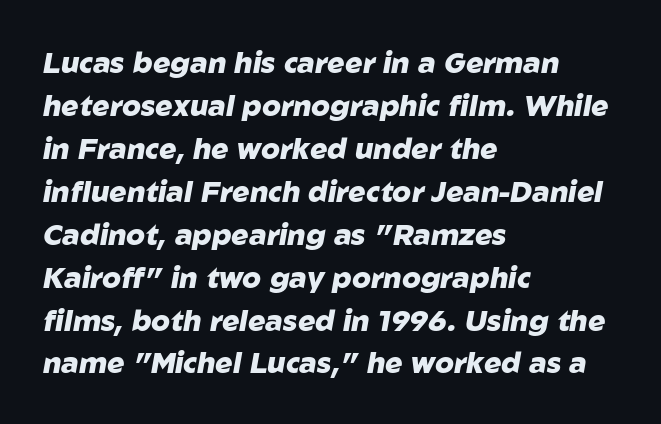
The image shows 29 px heavy type, italic (leaning right); set left-aligned, normal line spacing (1.48x), normal letter spacing, not underlined; low stroke contrast and a medium x-height.
